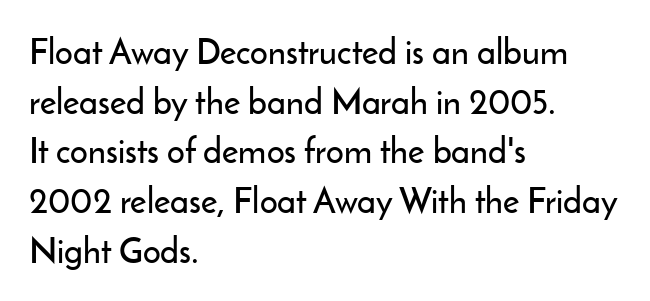
{"serif": "no", "italic": "no", "width": "normal", "stroke_contrast": "low", "x_height": "small", "monospaced": "no", "underline": "no", "align": "left", "line_spacing": "normal", "line_spacing_ratio": 1.42, "letter_spacing": "normal", "letter_spacing_em": 0.0, "glyph_px": 35}
